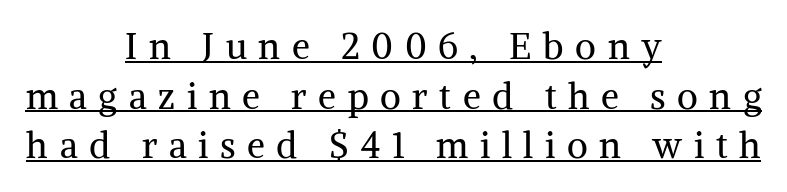
The image shows 36 px regular-weight serif type, upright; set centered, normal line spacing (1.38x), unusually wide letter spacing (+0.32 em), underlined; medium stroke contrast and a medium x-height.
